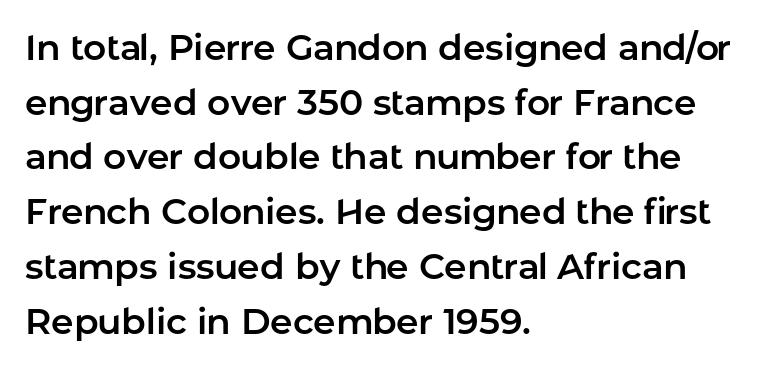
The image shows 36 px sans-serif type, upright; set left-aligned, normal line spacing (1.52x), normal letter spacing, not underlined; low stroke contrast and a medium x-height.
